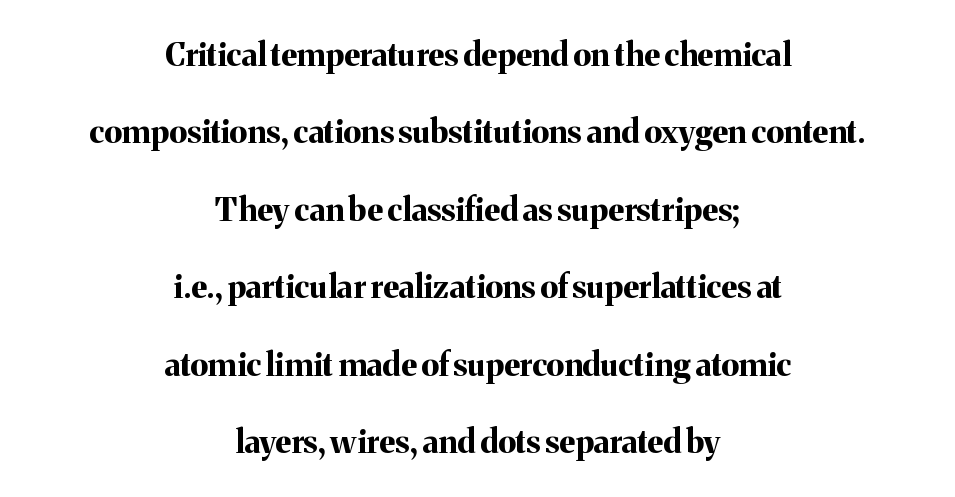
The image shows 32 px bold serif type, upright; set centered, loose line spacing (2.42x), normal letter spacing, not underlined; medium stroke contrast and a medium x-height.
